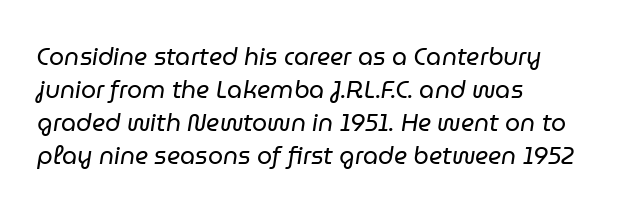
Q: Is the text bold? A: No.
Q: Is the text italic (slanted)? A: Yes, it leans right by about 9 degrees.
Q: Is the text underlined? A: No.
Q: How is the paragraph aligned? A: Left-aligned.
Q: Is the spacing between letters normal or unusually wide? A: Normal.
Q: Is the spacing between lines tight, normal or loose? A: Normal.
